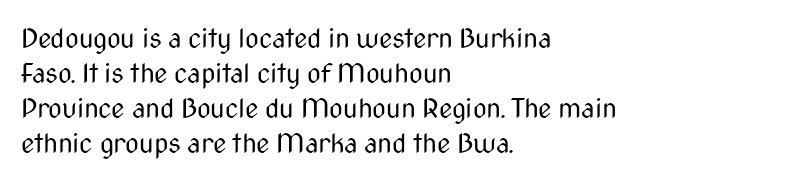
The image shows 27 px text type, upright; set left-aligned, normal line spacing (1.3x), normal letter spacing, not underlined.
